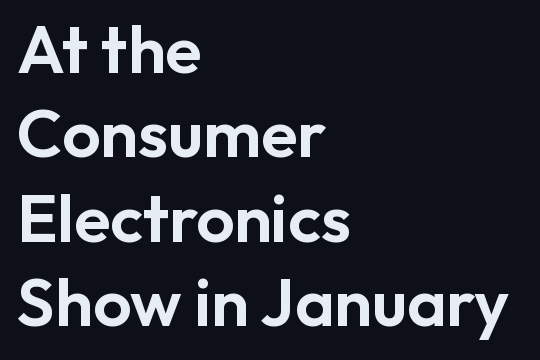
The image shows 67 px sans-serif type, upright; set left-aligned, normal line spacing (1.26x), normal letter spacing, not underlined; low stroke contrast and a medium x-height.
